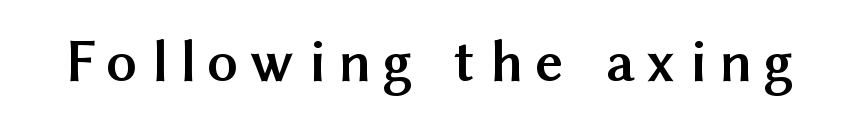
The face used here is a sans, in the tradition of grotesques and geometrics. Do the characters align in a grid? No, the font is proportional. Posture: straight, roman, zero tilt. I'd describe the lettering as bold — thick and assertive.
